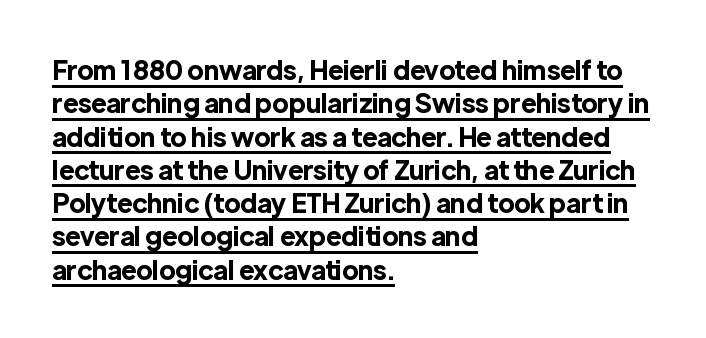
Q: Is the text bold? A: Yes.
Q: Is the text italic (slanted)? A: No, it is upright.
Q: Is the text underlined? A: Yes.
Q: How is the paragraph aligned? A: Left-aligned.
Q: Is the spacing between letters normal or unusually wide? A: Normal.
Q: Is the spacing between lines tight, normal or loose? A: Normal.
